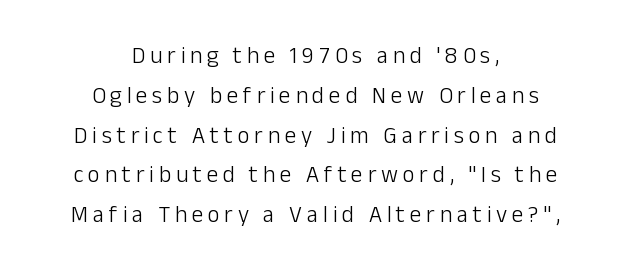
In CSS terms this would be text-align: center. The string is rendered with underlining switched off. The letters stand upright; this is a roman face. Does extra space separate the letters? Yes, quite a lot of it. Is this a heavy cut? Hardly; it is regular or lighter.
